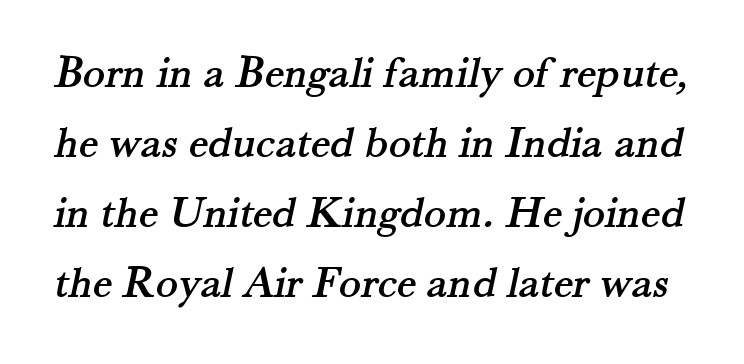
The image shows 46 px serif type; set normal line spacing (1.52x), normal letter spacing, not underlined; medium stroke contrast and a small x-height.
